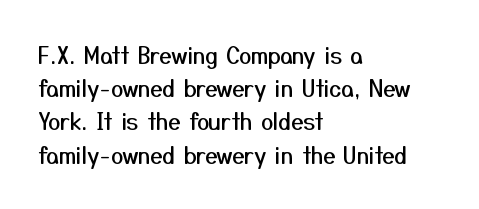
Q: Is the text italic (slanted)? A: No, it is upright.
Q: Is the text underlined? A: No.
Q: How is the paragraph aligned? A: Left-aligned.
Q: Is the spacing between letters normal or unusually wide? A: Normal.
Q: Is the spacing between lines tight, normal or loose? A: Normal.
